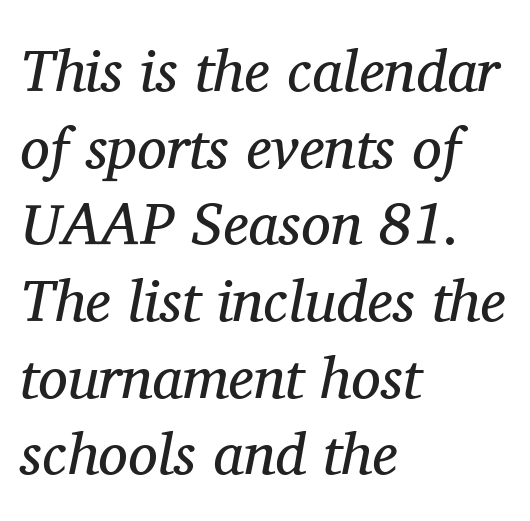
The image shows 59 px regular-weight serif type, italic (leaning right); set left-aligned, normal line spacing (1.3x), normal letter spacing, not underlined; medium stroke contrast and a medium x-height.
